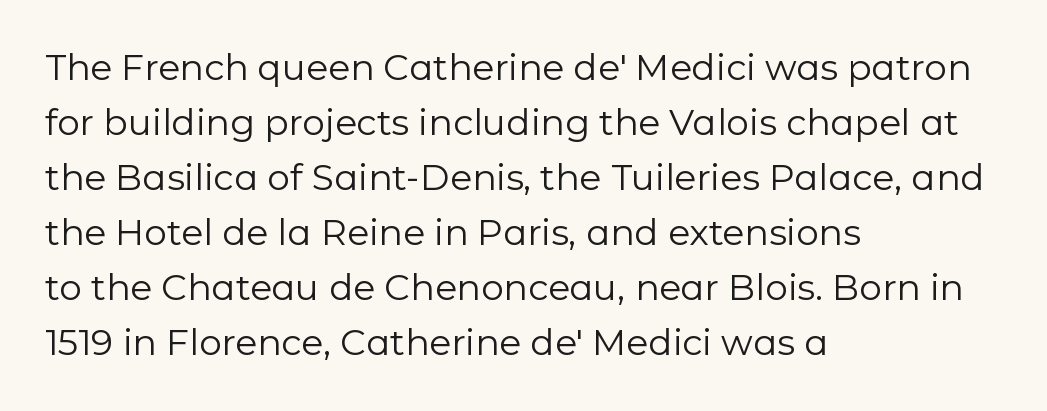
The image shows 36 px regular-weight sans-serif type, upright; set left-aligned, normal line spacing (1.53x), normal letter spacing, not underlined; low stroke contrast and a medium x-height.
